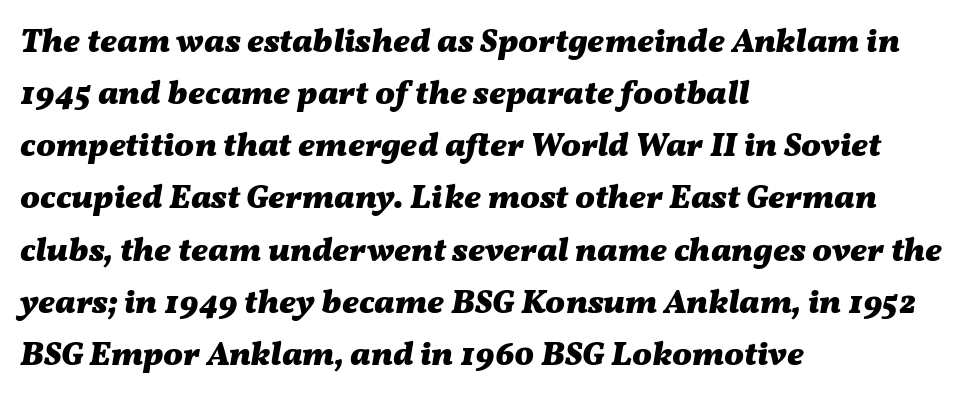
A clean baseline with only descenders dipping below it. In CSS terms this would be text-align: left. Compared with ordinary roman type, these characters are visibly tilted. Think of a printed novel: that variable character pitch is what you see here.
